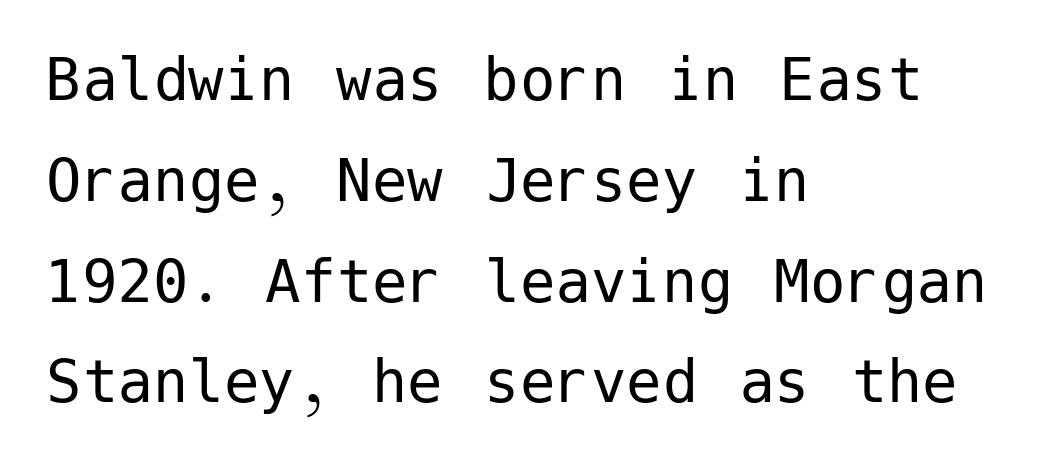
Q: Is the text bold? A: No.
Q: Is the text italic (slanted)? A: No, it is upright.
Q: Is the typeface a serif or a sans-serif typeface? A: Sans-serif.
Q: Is the text underlined? A: No.
Q: How is the paragraph aligned? A: Left-aligned.
Q: Is the spacing between letters normal or unusually wide? A: Normal.
Q: Is the spacing between lines tight, normal or loose? A: Normal.
Q: Width (condensed, normal, or wide)? A: Normal.
Q: Stroke contrast? A: Low.
Q: x-height? A: Medium.
